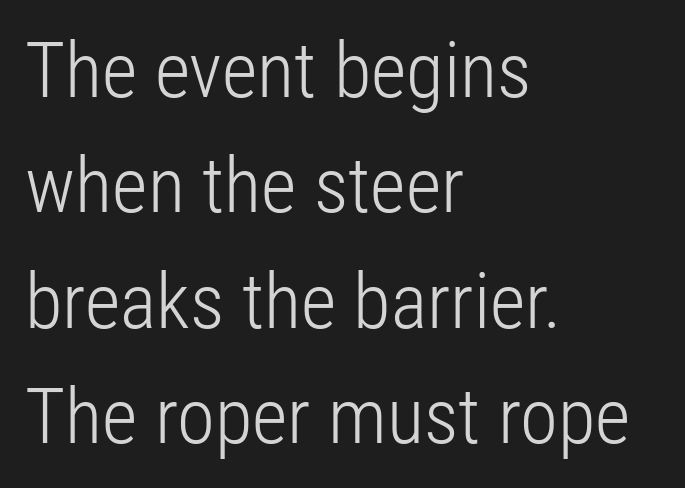
The image shows 77 px light, condensed sans-serif type, upright; set left-aligned, normal line spacing (1.5x), normal letter spacing, not underlined; low stroke contrast and a medium x-height.
